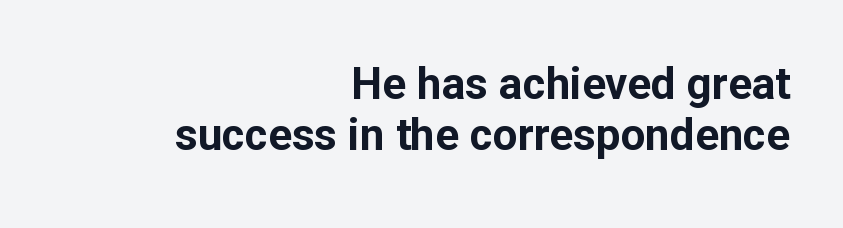
The image shows 44 px bold sans-serif type, upright; set right-aligned, line spacing 1.16x, normal letter spacing, not underlined; low stroke contrast and a medium x-height.
